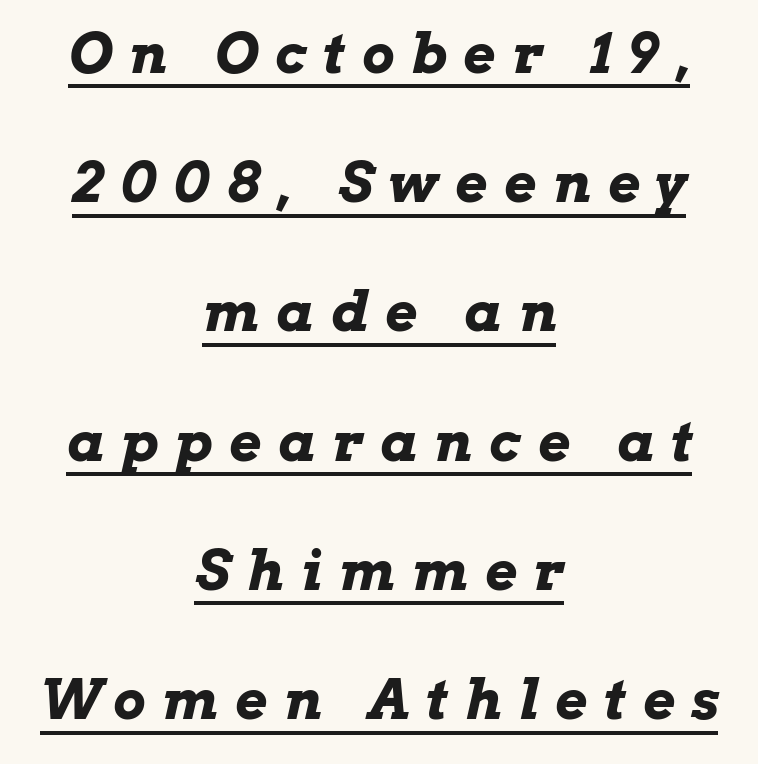
{"italic": "yes", "lean": "right", "slant_degrees": 13, "bold": "yes", "weight": "bold", "width": "wide", "stroke_contrast": "low", "x_height": "medium", "monospaced": "no", "underline": "yes", "align": "center", "line_spacing": "loose", "line_spacing_ratio": 2.35, "letter_spacing": "wide", "letter_spacing_em": 0.31, "glyph_px": 55}
